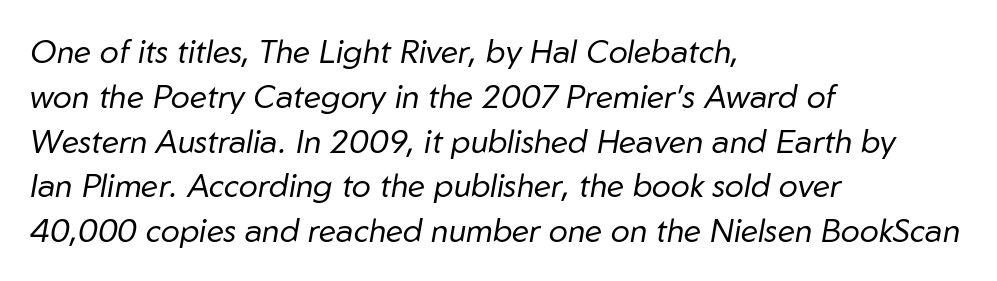
The image shows 32 px regular-weight type, italic (leaning right); set left-aligned, normal line spacing (1.4x), normal letter spacing, not underlined; low stroke contrast and a medium x-height.
